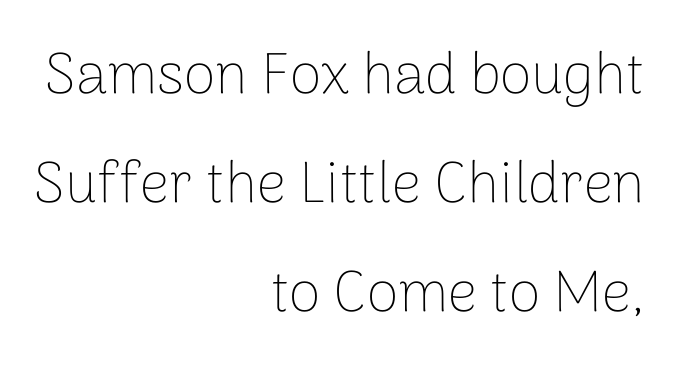
Q: Is the text bold? A: No.
Q: Is the text italic (slanted)? A: No, it is upright.
Q: Is the typeface a serif or a sans-serif typeface? A: Sans-serif.
Q: Is the text underlined? A: No.
Q: How is the paragraph aligned? A: Right-aligned.
Q: Is the spacing between letters normal or unusually wide? A: Normal.
Q: Width (condensed, normal, or wide)? A: Normal.
Q: Stroke contrast? A: Low.
Q: x-height? A: Medium.
Q: Monospaced? A: No.
